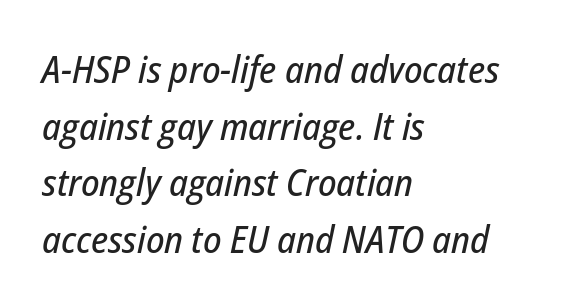
The passage shown leans; its letterforms are oblique. The passage shown is typed in a proportional face where columns would drift. The lines in this sample share a left origin and differ only in where they stop. A clean baseline with only descenders dipping below it. This sample uses plain, unmodified letter spacing. Successive baselines arrive at the customary interval.
